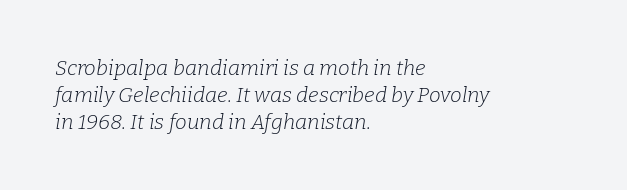
Q: Is the text bold? A: No.
Q: Is the text italic (slanted)? A: Yes, it leans right by about 9 degrees.
Q: Is the text underlined? A: No.
Q: How is the paragraph aligned? A: Left-aligned.
Q: Is the spacing between letters normal or unusually wide? A: Normal.
Q: Is the spacing between lines tight, normal or loose? A: Normal.
